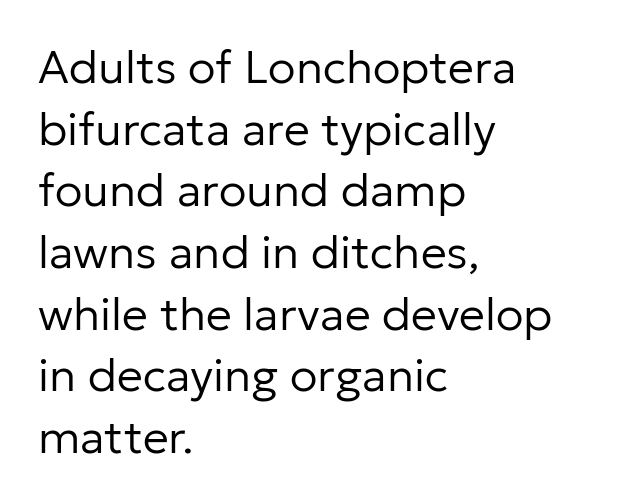
The image shows 46 px regular-weight sans-serif type, upright; set left-aligned, normal line spacing (1.34x), normal letter spacing, not underlined; low stroke contrast and a medium x-height.
